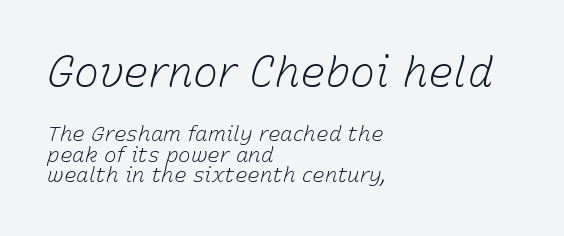
{"italic": "yes", "lean": "right", "slant_degrees": 15, "bold": "no", "weight": "light", "width": "normal", "stroke_contrast": "low", "x_height": "medium", "monospaced": "no", "underline": "no", "align": "left", "line_spacing": "tight", "line_spacing_ratio": 0.97, "letter_spacing": "normal", "letter_spacing_em": 0.0, "larger_block": "first", "size_ratio": 2.0, "glyph_px": 42}
